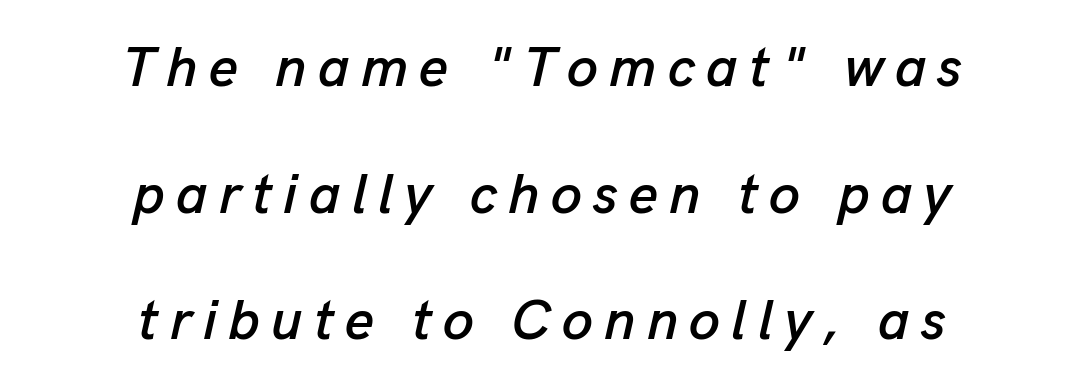
This block would shrink considerably if given ordinary leading; it's expanded now. Do the characters align in a grid? No, the font is proportional. Compared with typical body copy, the letter spacing here is much looser. Rule under the text: the space is simply empty.
